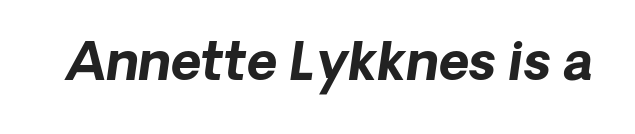
The image shows 52 px bold sans-serif type; set normal letter spacing, not underlined; low stroke contrast and a medium x-height.
